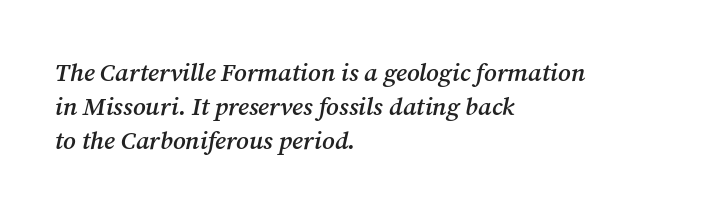
The image shows 25 px text type, italic (leaning right); set left-aligned, normal line spacing (1.36x), normal letter spacing, not underlined.
